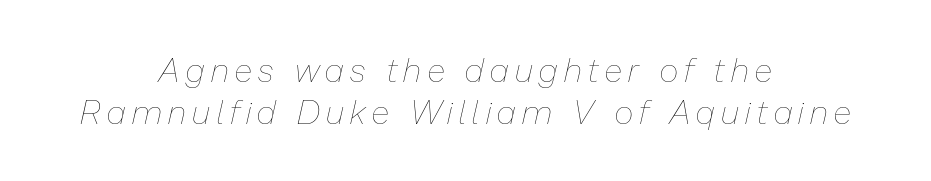
The image shows 33 px thin type, italic (leaning right); set centered, normal line spacing (1.28x), unusually wide letter spacing (+0.2 em), not underlined; low stroke contrast and a medium x-height.
